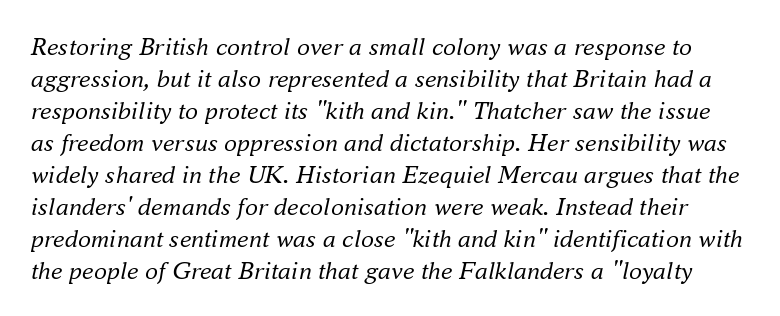
{"italic": "yes", "lean": "right", "slant_degrees": 16, "bold": "no", "underline": "no", "line_spacing_ratio": 1.23, "letter_spacing": "normal", "letter_spacing_em": 0.0, "glyph_px": 26}
